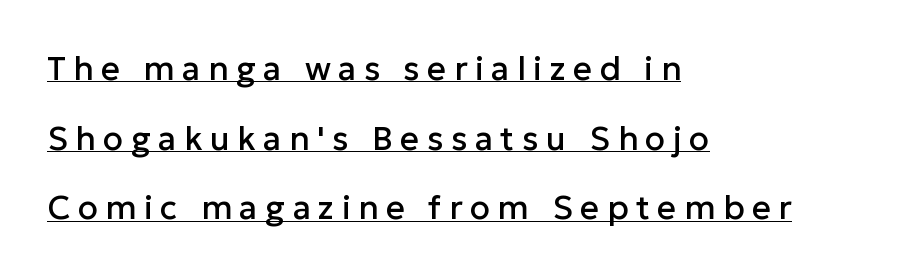
The image shows 33 px sans-serif type, upright; set left-aligned, loose line spacing (2.11x), unusually wide letter spacing (+0.23 em), underlined; low stroke contrast and a medium x-height.
